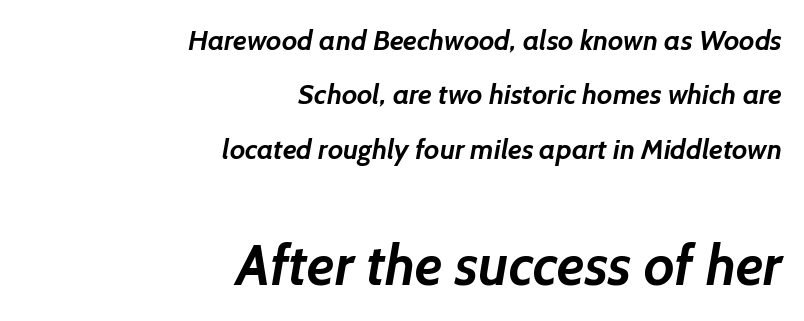
Q: Is the text bold? A: Yes.
Q: Is the typeface a serif or a sans-serif typeface? A: Sans-serif.
Q: Is the text underlined? A: No.
Q: How is the paragraph aligned? A: Right-aligned.
Q: Is the spacing between letters normal or unusually wide? A: Normal.
Q: Is the spacing between lines tight, normal or loose? A: Loose.
Q: Which block of text is set in a larger size, the first (top) or the second (bottom)? A: The second (bottom) one.
Q: Width (condensed, normal, or wide)? A: Normal.
Q: Stroke contrast? A: Low.
Q: x-height? A: Medium.
Q: Monospaced? A: No.
